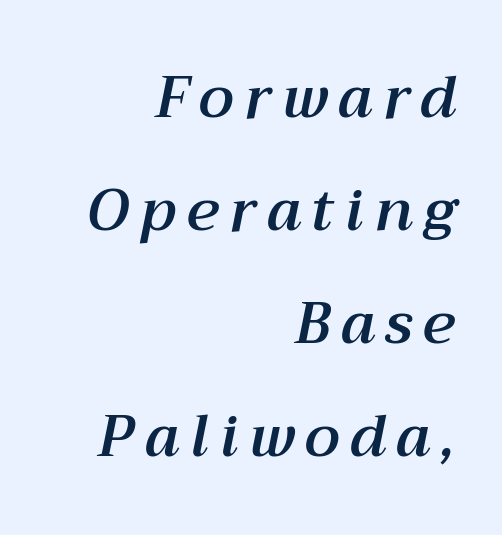
The image shows 58 px text type, italic (leaning right); set right-aligned, loose line spacing (1.95x), not underlined; medium stroke contrast and a medium x-height.
